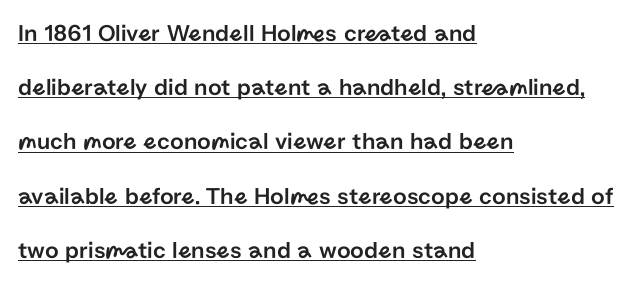
Q: Is the text italic (slanted)? A: No, it is upright.
Q: Is the text underlined? A: Yes.
Q: How is the paragraph aligned? A: Left-aligned.
Q: Is the spacing between letters normal or unusually wide? A: Normal.
Q: Is the spacing between lines tight, normal or loose? A: Loose.
